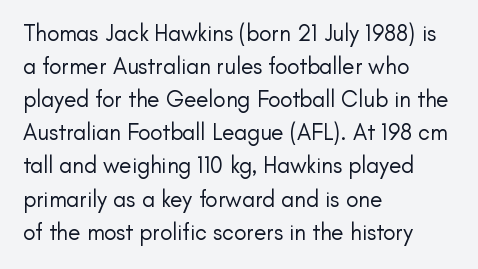
Does extra space separate the letters? No, they use regular spacing. The rendering anchors every line to the left-hand side. The axis of the letterforms is exactly vertical. These lines sit exactly where default settings would place them. Ink coverage per letter is moderate at most. Bare-footed words on every line.
